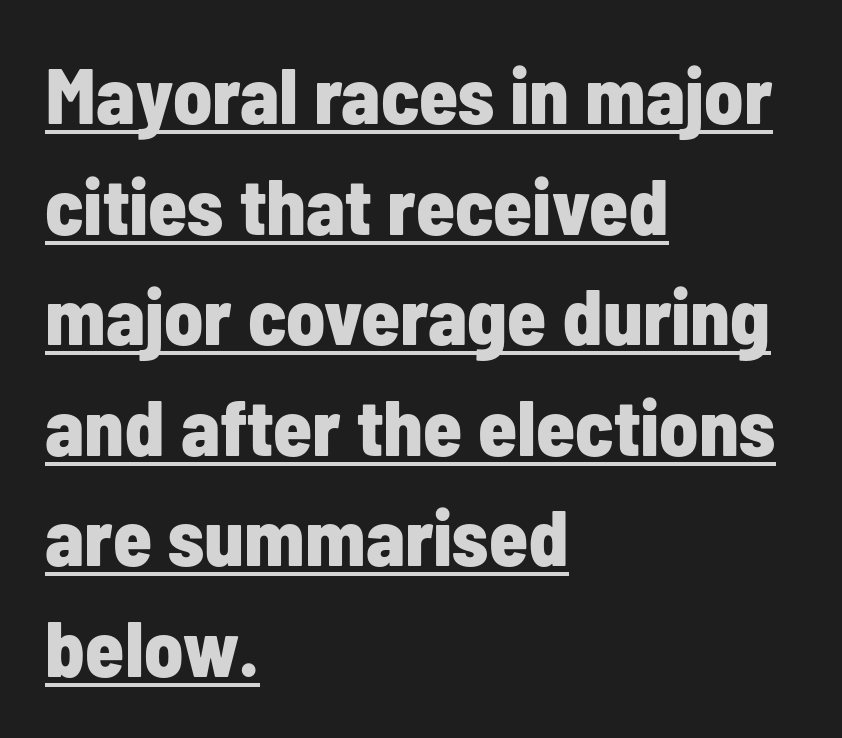
Q: Is the text bold? A: Yes.
Q: Is the text italic (slanted)? A: No, it is upright.
Q: Is the typeface a serif or a sans-serif typeface? A: Sans-serif.
Q: Is the text underlined? A: Yes.
Q: How is the paragraph aligned? A: Left-aligned.
Q: Is the spacing between letters normal or unusually wide? A: Normal.
Q: Is the spacing between lines tight, normal or loose? A: Normal.
Q: Width (condensed, normal, or wide)? A: Condensed.
Q: Stroke contrast? A: Low.
Q: x-height? A: Medium.
Q: Monospaced? A: No.
